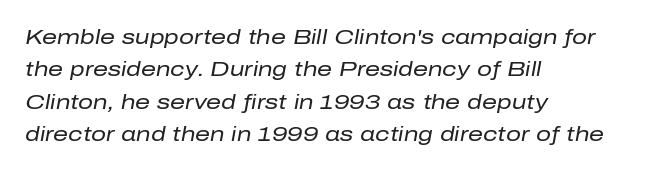
Posture: slanted. The cut favours lightness, reaching ordinary text weight at its darkest. Each word holds together tightly as a unit, with standard inter-letter gaps. The passage shown is not underscored anywhere. Line starts are locked; line ends wander.
